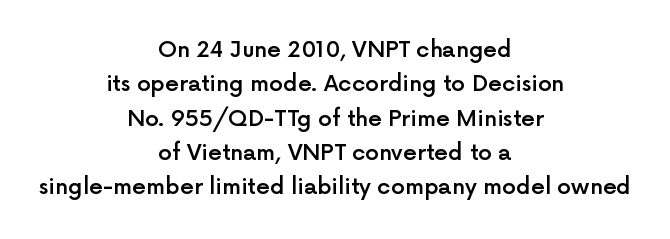
The image shows 22 px text type, upright; set centered, normal line spacing (1.56x), normal letter spacing, not underlined.
